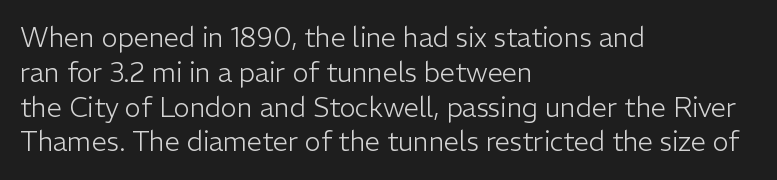
This sample keeps an unexceptional amount of space between lines. Characters remain perfectly vertical along every line. The gap between lines stays unmarked. Is this a heavy cut? Hardly; it is regular or lighter.
